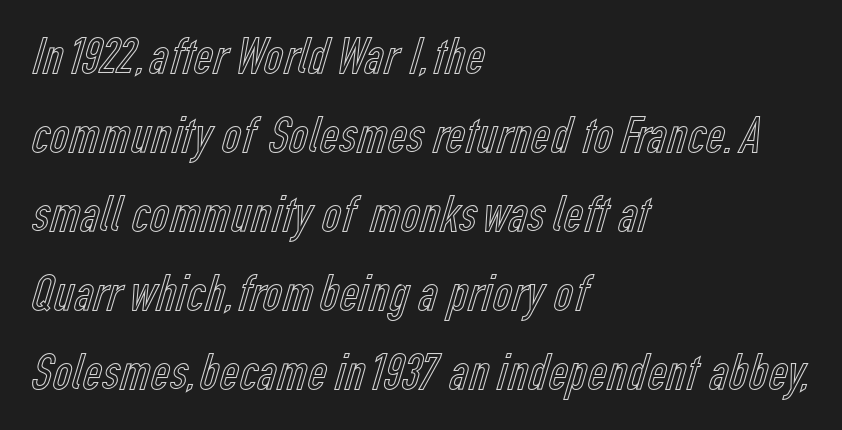
The image shows 53 px condensed type; set left-aligned, normal line spacing (1.49x), normal letter spacing, not underlined; a medium x-height.
